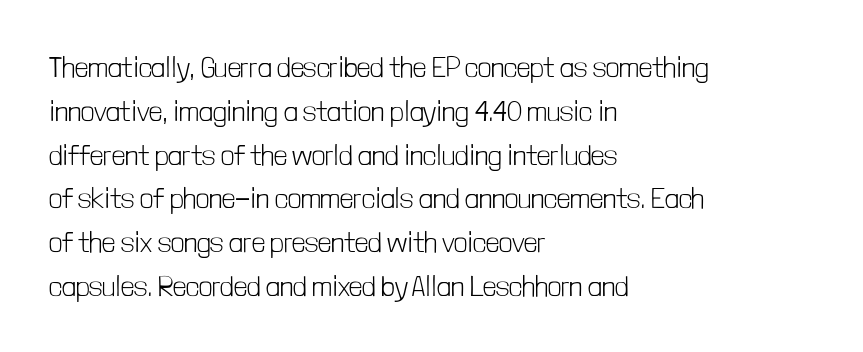
{"serif": "no", "italic": "no", "bold": "no", "weight": "light", "width": "condensed", "stroke_contrast": "low", "x_height": "medium", "monospaced": "no", "underline": "no", "align": "left", "line_spacing": "normal", "line_spacing_ratio": 1.51, "letter_spacing": "normal", "letter_spacing_em": 0.0, "glyph_px": 29}
